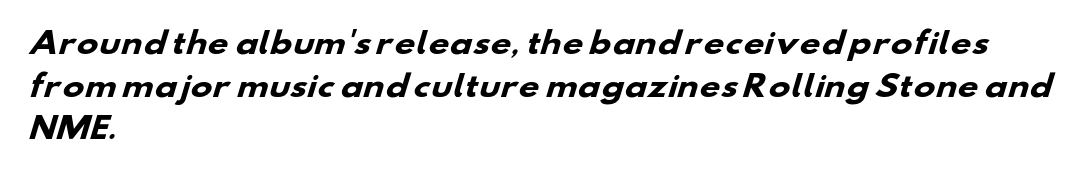
The image shows 29 px heavy, wide sans-serif type; set left-aligned, normal line spacing (1.47x), normal letter spacing, not underlined; low stroke contrast and a small x-height.
